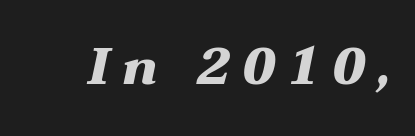
Q: Is the text bold? A: Yes.
Q: Is the text italic (slanted)? A: Yes, it leans right by about 12 degrees.
Q: Is the text underlined? A: No.
Q: Is the spacing between letters normal or unusually wide? A: Unusually wide.
Q: Width (condensed, normal, or wide)? A: Wide.
Q: Stroke contrast? A: Medium.
Q: x-height? A: Medium.
Q: Monospaced? A: No.
